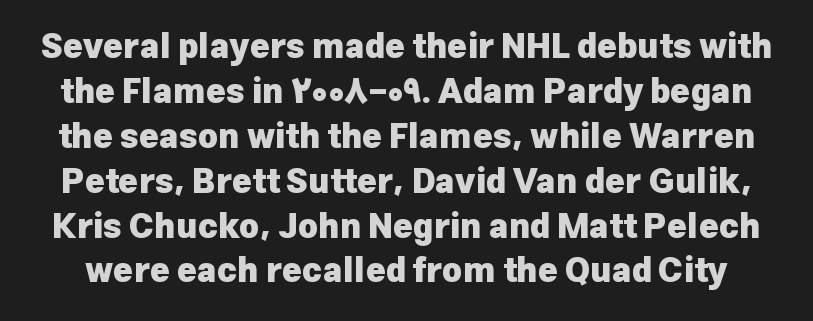
Style check: upright. The letters are bold, with thick, heavy strokes. Lines of text with bare space underneath. The rendering uses natural spacing where letterforms have individual widths.
